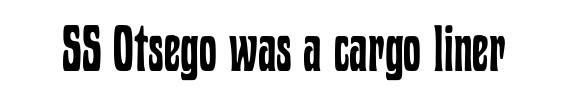
Q: Is the text bold? A: No.
Q: Is the text italic (slanted)? A: No, it is upright.
Q: Is the text underlined? A: No.
Q: Is the spacing between letters normal or unusually wide? A: Normal.
Q: Width (condensed, normal, or wide)? A: Condensed.
Q: Stroke contrast? A: Low.
Q: x-height? A: Medium.
Q: Monospaced? A: No.
